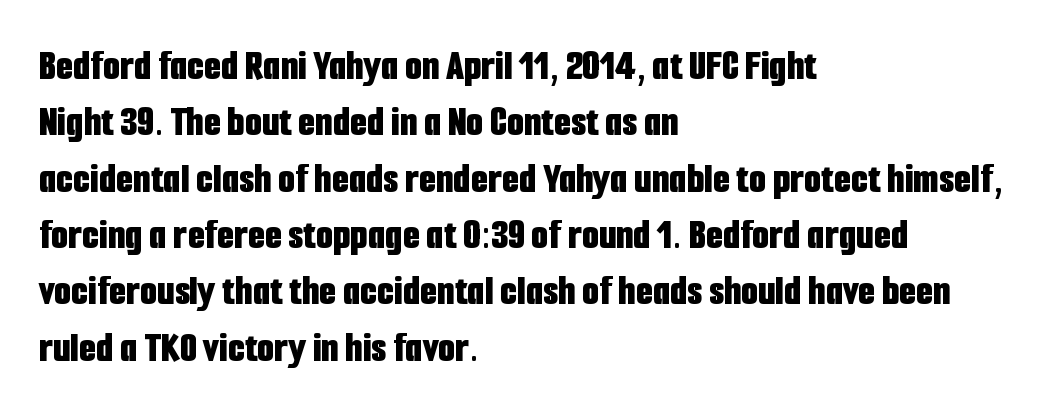
{"serif": "no", "italic": "no", "bold": "yes", "weight": "bold", "width": "condensed", "stroke_contrast": "low", "x_height": "medium", "monospaced": "no", "underline": "no", "align": "left", "line_spacing": "normal", "line_spacing_ratio": 1.28, "letter_spacing": "normal", "letter_spacing_em": 0.0, "glyph_px": 44}
